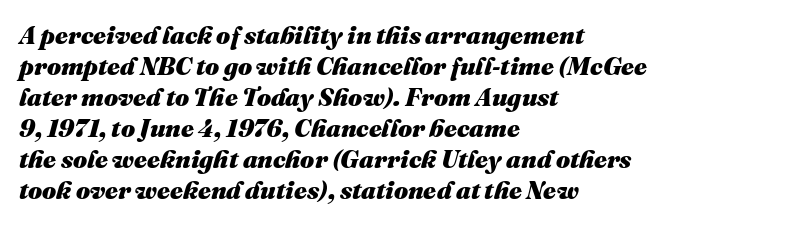
The image shows 25 px bold type, italic (leaning right); set left-aligned, line spacing 1.24x, normal letter spacing, not underlined.
